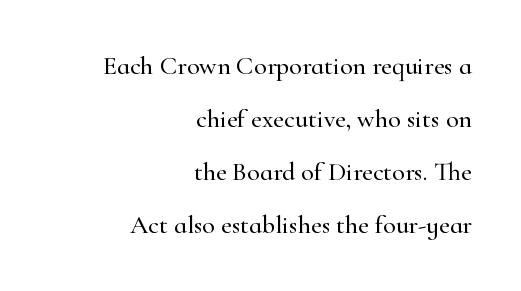
The passage shown is not underscored anywhere. This sample is right-justified, so line beginnings fall wherever the words allow. Tracking here is standard; glyphs follow each other at the usual distance. Whoever set this chose breathing room over compactness in the vertical rhythm.
